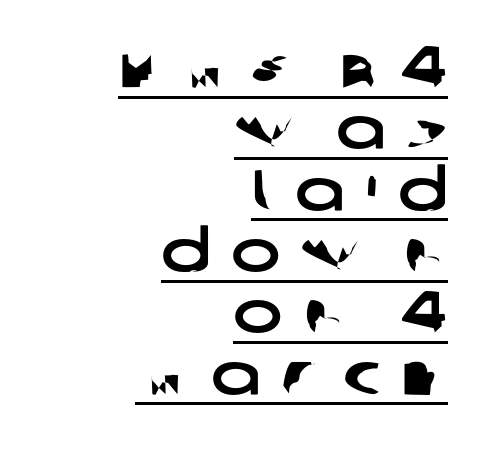
The image shows 59 px wide sans-serif type; set right-aligned, tight line spacing (1.04x), unusually wide letter spacing (+0.35 em), underlined; low stroke contrast and a large x-height.
